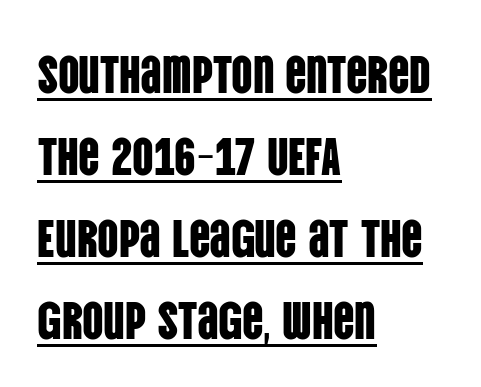
Q: Is the text italic (slanted)? A: No, it is upright.
Q: Is the typeface a serif or a sans-serif typeface? A: Sans-serif.
Q: Is the text underlined? A: Yes.
Q: How is the paragraph aligned? A: Left-aligned.
Q: Is the spacing between letters normal or unusually wide? A: Normal.
Q: Is the spacing between lines tight, normal or loose? A: Normal.
Q: Width (condensed, normal, or wide)? A: Condensed.
Q: Stroke contrast? A: Low.
Q: x-height? A: Large.
Q: Monospaced? A: No.
